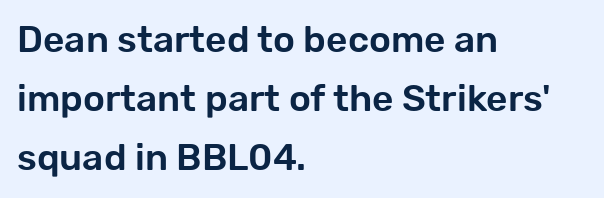
This sample uses plain, unmodified letter spacing. The passage is arranged the way most books set body copy — flush left. This sample keeps an unexceptional amount of space between lines. These lines are rendered in a variable-pitch font. Every character sits straight up, as roman type does. Is this a sans? Yes — the strokes have no serifs.
